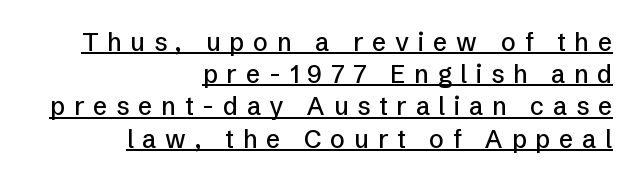
{"italic": "no", "underline": "yes", "align": "right", "line_spacing": "normal", "line_spacing_ratio": 1.29, "letter_spacing": "wide", "letter_spacing_em": 0.35, "glyph_px": 25}
